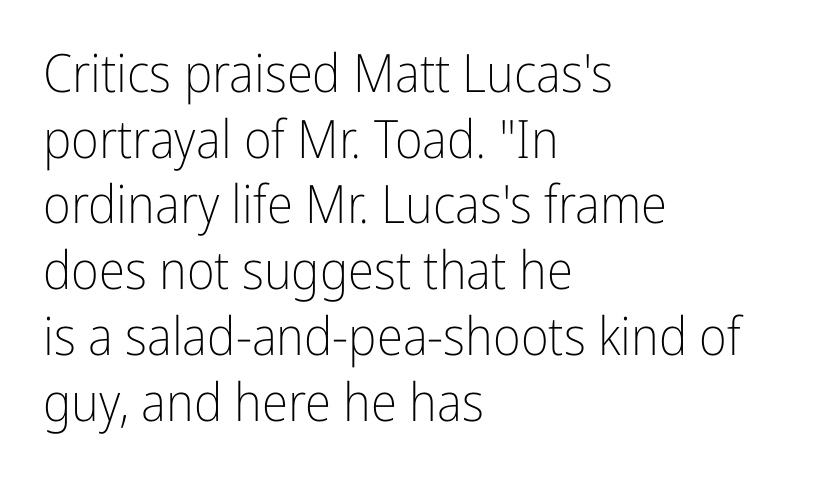
The image shows 53 px light, condensed sans-serif type, upright; set left-aligned, line spacing 1.24x, normal letter spacing, not underlined; low stroke contrast and a medium x-height.
